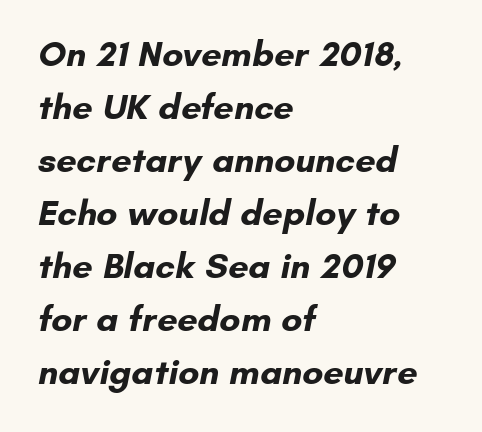
Q: Is the text bold? A: Yes.
Q: Is the typeface a serif or a sans-serif typeface? A: Sans-serif.
Q: Is the text underlined? A: No.
Q: How is the paragraph aligned? A: Left-aligned.
Q: Is the spacing between letters normal or unusually wide? A: Normal.
Q: Is the spacing between lines tight, normal or loose? A: Normal.
Q: Width (condensed, normal, or wide)? A: Normal.
Q: Stroke contrast? A: Low.
Q: x-height? A: Small.
Q: Monospaced? A: No.
